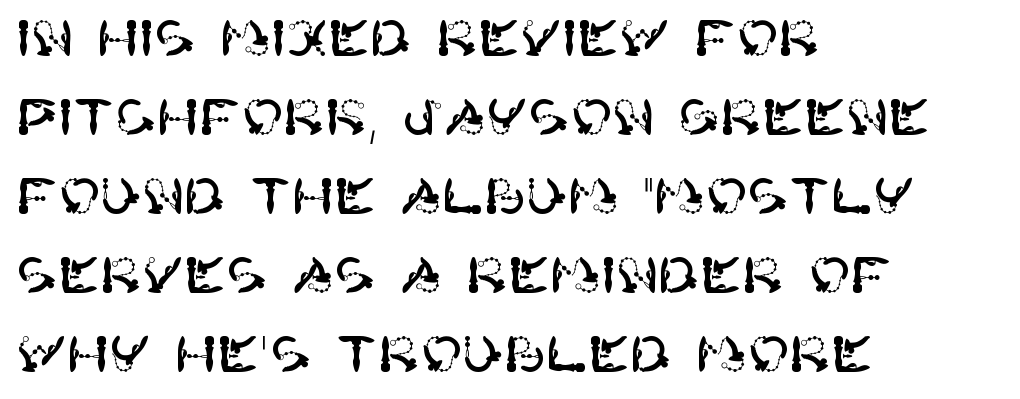
Q: Is the text italic (slanted)? A: No, it is upright.
Q: Is the typeface a serif or a sans-serif typeface? A: Sans-serif.
Q: Is the text underlined? A: No.
Q: How is the paragraph aligned? A: Left-aligned.
Q: Is the spacing between letters normal or unusually wide? A: Normal.
Q: Is the spacing between lines tight, normal or loose? A: Normal.
Q: Width (condensed, normal, or wide)? A: Normal.
Q: Stroke contrast? A: High.
Q: x-height? A: Large.
